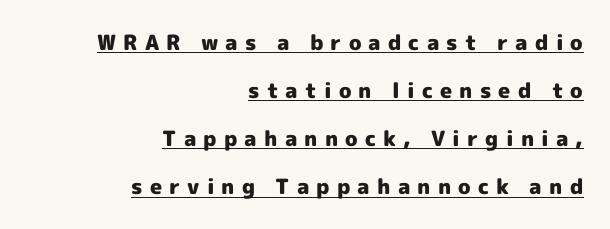
Q: Is the text bold? A: Yes.
Q: Is the text italic (slanted)? A: No, it is upright.
Q: Is the text underlined? A: Yes.
Q: How is the paragraph aligned? A: Right-aligned.
Q: Is the spacing between letters normal or unusually wide? A: Unusually wide.
Q: Is the spacing between lines tight, normal or loose? A: Loose.
